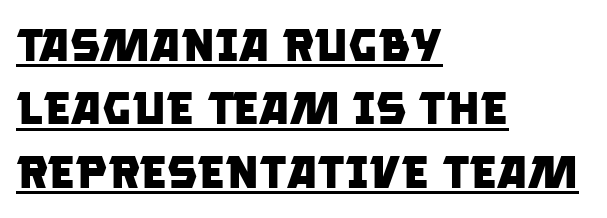
The image shows 45 px heavy sans-serif type; set left-aligned, normal line spacing (1.41x), normal letter spacing, underlined; low stroke contrast and a large x-height.
